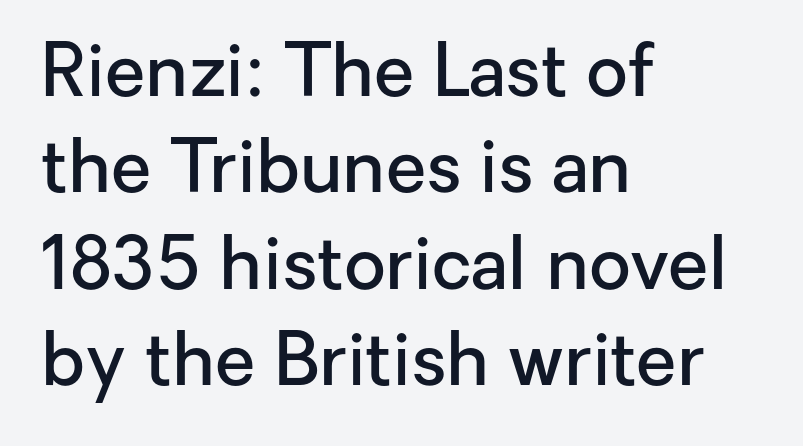
The image shows 73 px semibold sans-serif type, upright; set left-aligned, normal line spacing (1.32x), normal letter spacing, not underlined; low stroke contrast and a medium x-height.
